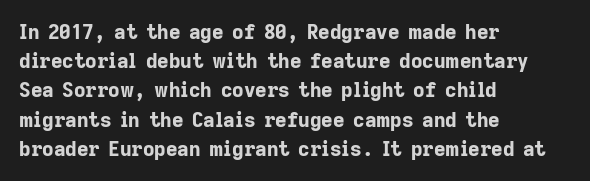
Q: Is the text bold? A: Yes.
Q: Is the text italic (slanted)? A: No, it is upright.
Q: Is the text underlined? A: No.
Q: How is the paragraph aligned? A: Left-aligned.
Q: Is the spacing between letters normal or unusually wide? A: Normal.
Q: Is the spacing between lines tight, normal or loose? A: Normal.
